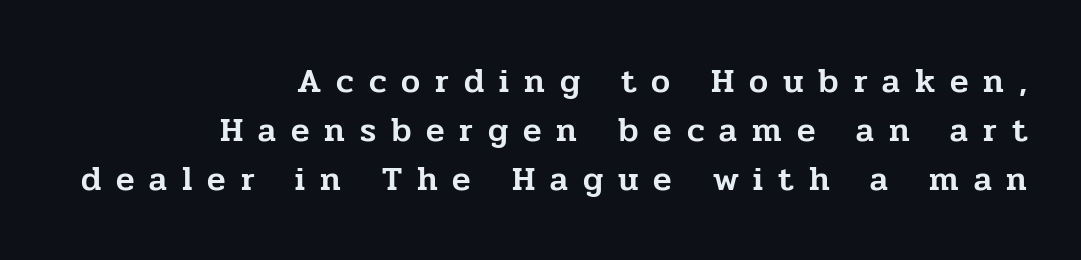
{"serif": "yes", "italic": "no", "width": "normal", "stroke_contrast": "low", "x_height": "medium", "monospaced": "no", "underline": "no", "align": "right", "line_spacing": "normal", "line_spacing_ratio": 1.44, "letter_spacing": "wide", "letter_spacing_em": 0.44, "glyph_px": 34}
